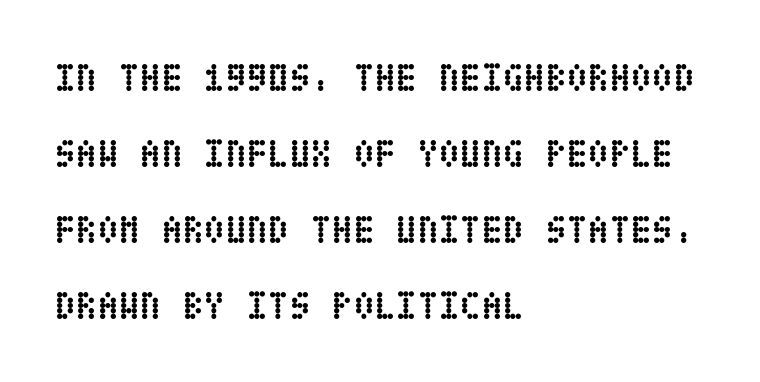
The image shows 39 px semibold, condensed type, upright; set left-aligned, loose line spacing (1.95x), normal letter spacing, not underlined; low stroke contrast and a large x-height.
